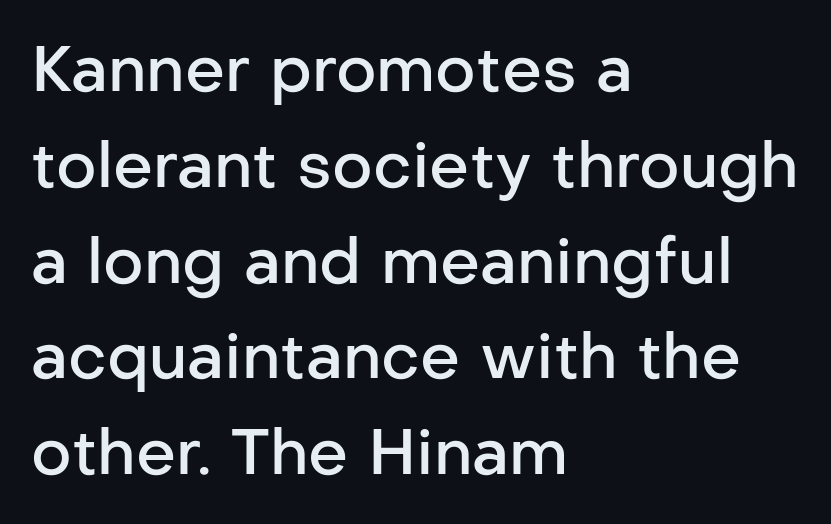
Q: Is the text bold? A: Semi-bold.
Q: Is the text italic (slanted)? A: No, it is upright.
Q: Is the typeface a serif or a sans-serif typeface? A: Sans-serif.
Q: Is the text underlined? A: No.
Q: How is the paragraph aligned? A: Left-aligned.
Q: Is the spacing between letters normal or unusually wide? A: Normal.
Q: Is the spacing between lines tight, normal or loose? A: Normal.
Q: Width (condensed, normal, or wide)? A: Normal.
Q: Stroke contrast? A: Low.
Q: x-height? A: Medium.
Q: Monospaced? A: No.
